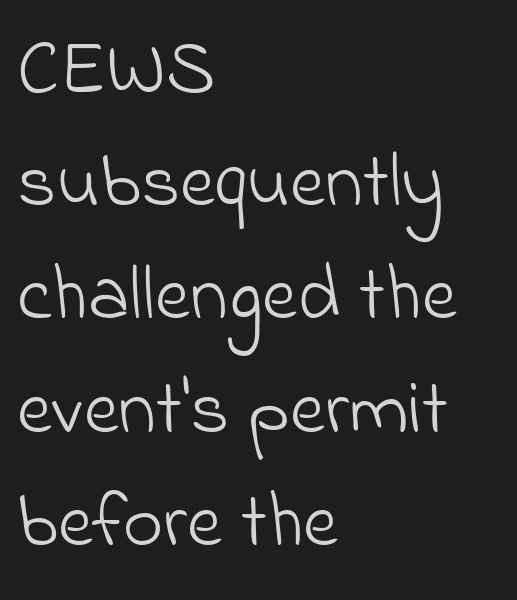
Q: Is the text bold? A: No.
Q: Is the typeface a serif or a sans-serif typeface? A: Sans-serif.
Q: Is the text underlined? A: No.
Q: How is the paragraph aligned? A: Left-aligned.
Q: Is the spacing between letters normal or unusually wide? A: Normal.
Q: Is the spacing between lines tight, normal or loose? A: Normal.
Q: Width (condensed, normal, or wide)? A: Normal.
Q: Stroke contrast? A: Low.
Q: x-height? A: Small.
Q: Monospaced? A: No.
